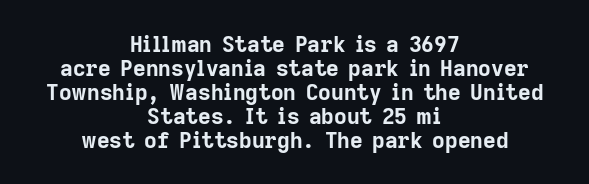
Q: Is the text bold? A: Yes.
Q: Is the text italic (slanted)? A: No, it is upright.
Q: Is the text underlined? A: No.
Q: How is the paragraph aligned? A: Centered.
Q: Is the spacing between letters normal or unusually wide? A: Normal.
Q: Is the spacing between lines tight, normal or loose? A: Tight.
